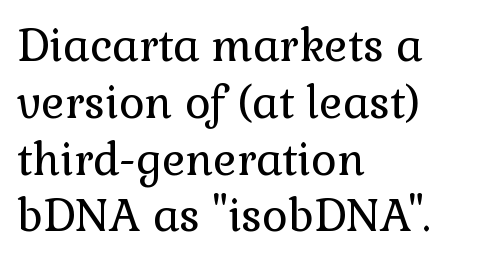
This sample has the flowing, uneven cadence of proportional lettering. This sample is left-justified, so line endings fall wherever the words run out. The face used here is seriffed, in the tradition of book romans. On a weight scale, this lands at 450 or below. Check under the words: just untouched page.
